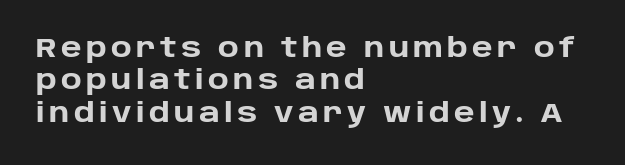
{"italic": "no", "bold": "yes", "underline": "no", "align": "left", "line_spacing": "normal", "line_spacing_ratio": 1.25, "glyph_px": 26}
